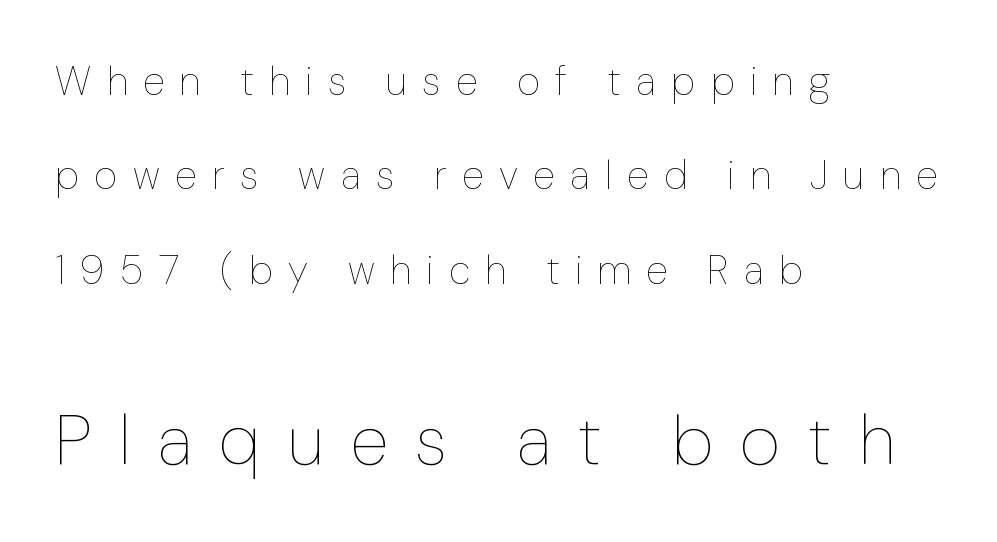
The passage shown is not underscored anywhere. The line texture is sparse and dotted thanks to wide tracking. The passage shown is typed in a proportional face where columns would drift. Does the copy run flush right? No — it runs flush left.
